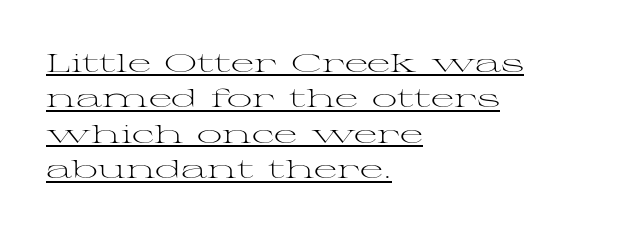
All the whitespace from short lines collects on the right. Upright lettering throughout. Each line of the rendering has a horizontal stroke beneath the glyphs. The designer left line spacing at the default. Look at the tracking — it's just the regular setting, nothing added. Counters stay open thanks to moderate or lighter strokes.
